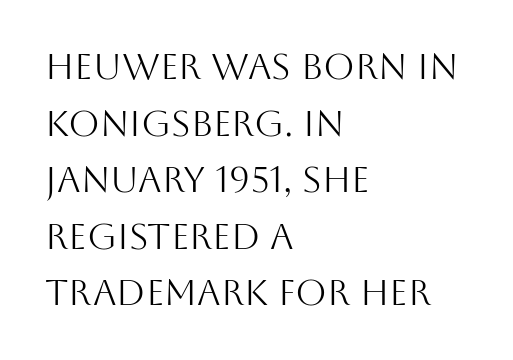
Q: Is the text bold? A: No.
Q: Is the text italic (slanted)? A: No, it is upright.
Q: Is the typeface a serif or a sans-serif typeface? A: Sans-serif.
Q: Is the text underlined? A: No.
Q: How is the paragraph aligned? A: Left-aligned.
Q: Is the spacing between letters normal or unusually wide? A: Normal.
Q: Is the spacing between lines tight, normal or loose? A: Normal.
Q: Width (condensed, normal, or wide)? A: Normal.
Q: Stroke contrast? A: Medium.
Q: x-height? A: Large.
Q: Monospaced? A: No.
